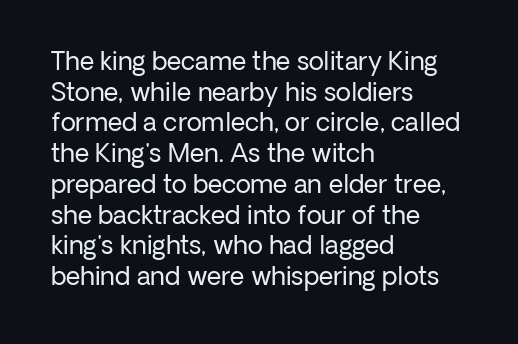
Q: Is the text bold? A: No.
Q: Is the text italic (slanted)? A: No, it is upright.
Q: Is the text underlined? A: No.
Q: How is the paragraph aligned? A: Left-aligned.
Q: Is the spacing between letters normal or unusually wide? A: Normal.
